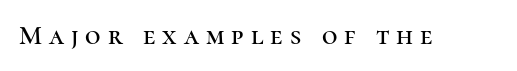
{"italic": "no", "underline": "no", "letter_spacing": "wide", "letter_spacing_em": 0.26, "glyph_px": 27}
